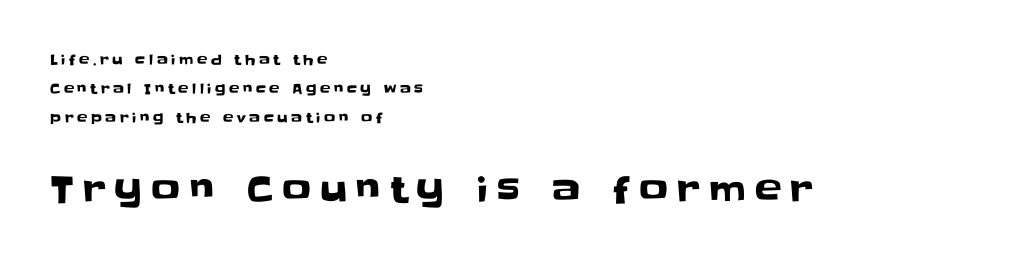
Q: Is the text italic (slanted)? A: No, it is upright.
Q: Is the typeface a serif or a sans-serif typeface? A: Sans-serif.
Q: Is the text underlined? A: No.
Q: How is the paragraph aligned? A: Left-aligned.
Q: Is the spacing between letters normal or unusually wide? A: Unusually wide.
Q: Is the spacing between lines tight, normal or loose? A: Loose.
Q: Which block of text is set in a larger size, the first (top) or the second (bottom)? A: The second (bottom) one.
Q: Width (condensed, normal, or wide)? A: Normal.
Q: Stroke contrast? A: Low.
Q: x-height? A: Large.
Q: Monospaced? A: No.
